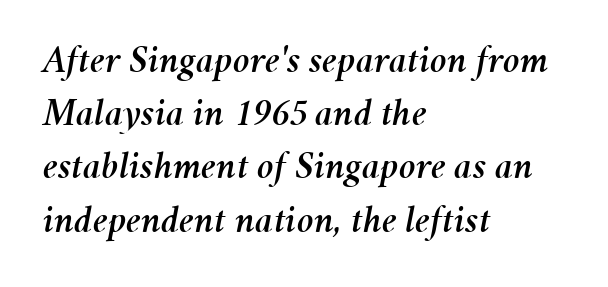
The rendering anchors every line to the left-hand side. The letters advance in unequal steps, a hallmark of proportional type. Horizontal bands of white between lines are of average thickness. A clean baseline with only descenders dipping below it. Compared with typical body copy, the letter spacing here is the same. Observe the lean: these are italic letterforms.
